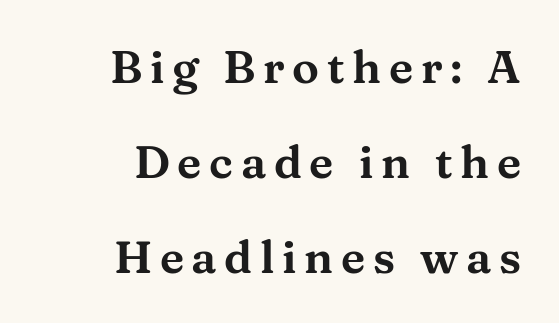
The image shows 45 px wide serif type, upright; set right-aligned, loose line spacing (2.11x), not underlined; medium stroke contrast and a medium x-height.
